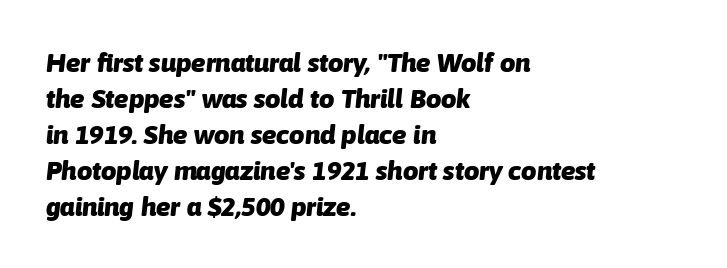
Q: Is the text bold? A: Yes.
Q: Is the text italic (slanted)? A: Yes, it leans right by about 6 degrees.
Q: Is the text underlined? A: No.
Q: How is the paragraph aligned? A: Left-aligned.
Q: Is the spacing between letters normal or unusually wide? A: Normal.
Q: Is the spacing between lines tight, normal or loose? A: Normal.
